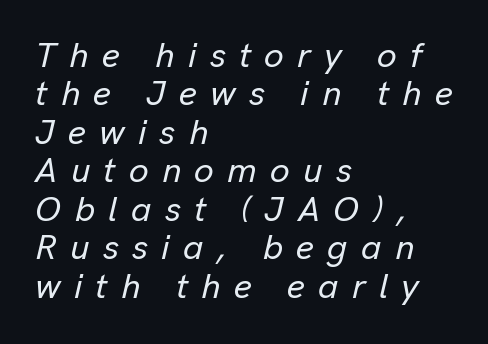
The image shows 35 px text type, italic (leaning right); set left-aligned, tight line spacing (1.1x), unusually wide letter spacing (+0.38 em), not underlined; low stroke contrast and a medium x-height.
